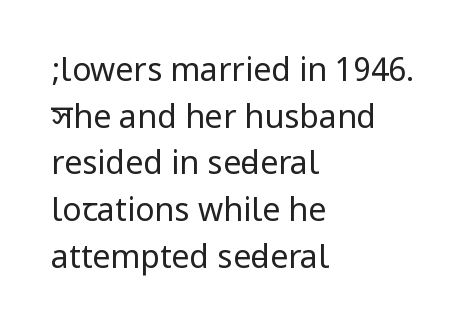
{"serif": "no", "italic": "no", "bold": "no", "weight": "regular", "width": "condensed", "stroke_contrast": "low", "underline": "no", "align": "left", "line_spacing": "normal", "line_spacing_ratio": 1.46, "letter_spacing": "normal", "letter_spacing_em": 0.0, "glyph_px": 32}
